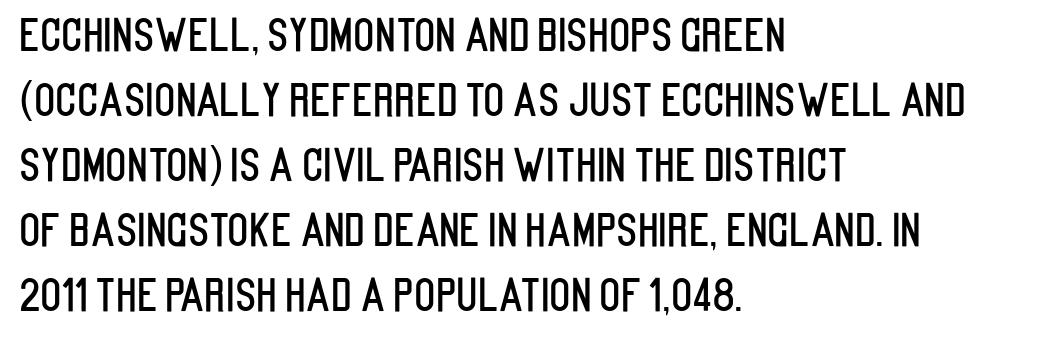
{"serif": "no", "italic": "no", "width": "condensed", "stroke_contrast": "low", "x_height": "large", "monospaced": "no", "underline": "no", "align": "left", "line_spacing": "normal", "line_spacing_ratio": 1.48, "letter_spacing": "normal", "letter_spacing_em": 0.0, "glyph_px": 44}
